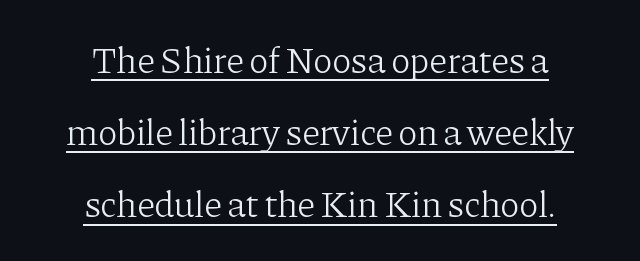
The characters display serif detailing at their extremities. Reading down the column, the eye jumps a long way to each next line. This rendering uses center alignment, leaving both contours irregular but symmetric. The face used here is rendered with its standard letterfit. Varying glyph widths throughout — classic text-font behaviour.
